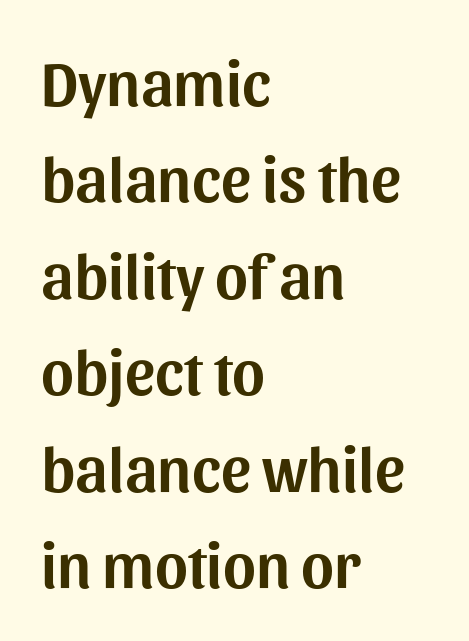
Q: Is the text italic (slanted)? A: No, it is upright.
Q: Is the typeface a serif or a sans-serif typeface? A: Sans-serif.
Q: Is the text underlined? A: No.
Q: How is the paragraph aligned? A: Left-aligned.
Q: Is the spacing between letters normal or unusually wide? A: Normal.
Q: Is the spacing between lines tight, normal or loose? A: Normal.
Q: Width (condensed, normal, or wide)? A: Normal.
Q: Stroke contrast? A: Medium.
Q: x-height? A: Medium.
Q: Monospaced? A: No.
